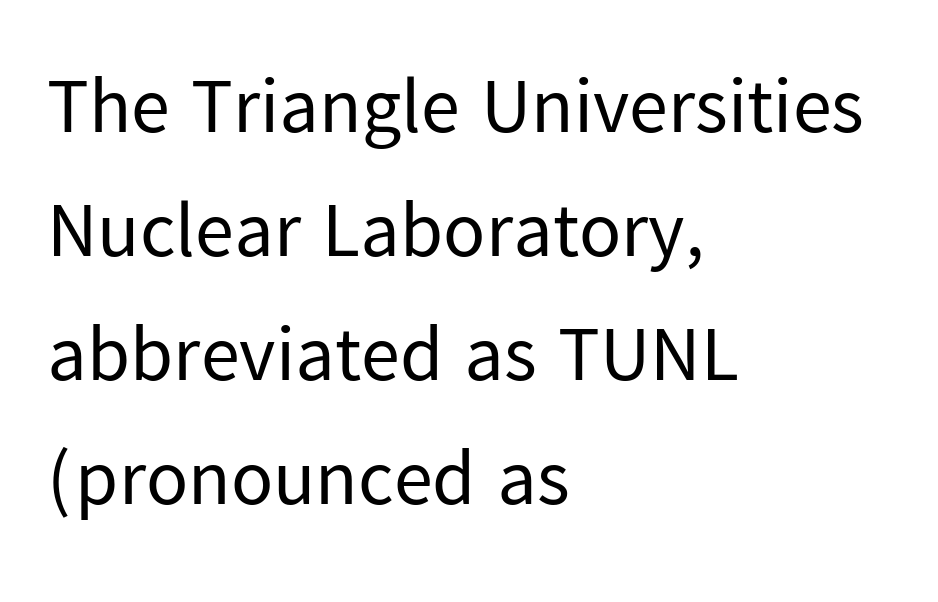
{"serif": "no", "italic": "no", "bold": "no", "weight": "regular", "width": "normal", "stroke_contrast": "low", "x_height": "medium", "monospaced": "no", "underline": "no", "align": "left", "line_spacing": "normal", "line_spacing_ratio": 1.59, "letter_spacing": "normal", "letter_spacing_em": 0.0, "glyph_px": 78}
